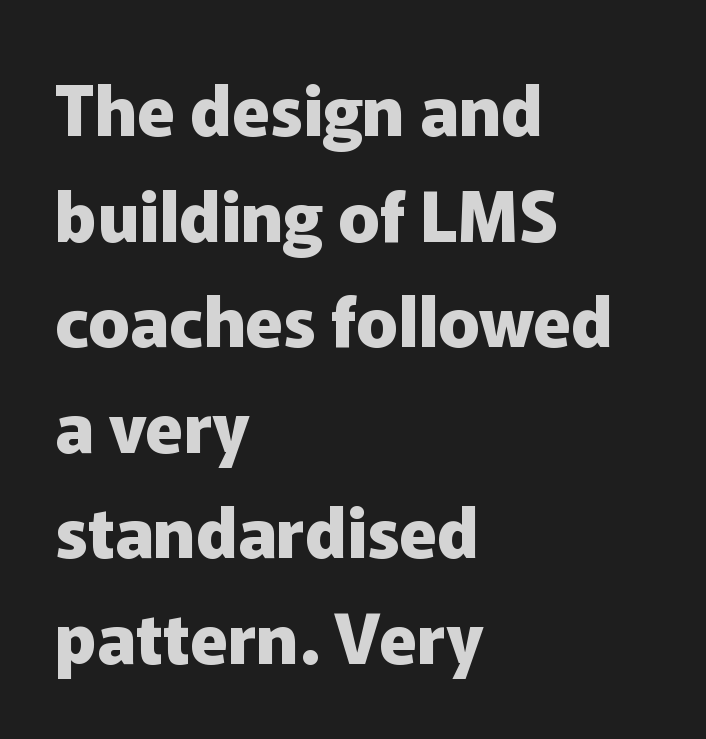
The image shows 69 px heavy sans-serif type, upright; set left-aligned, normal line spacing (1.53x), normal letter spacing, not underlined; low stroke contrast and a medium x-height.
